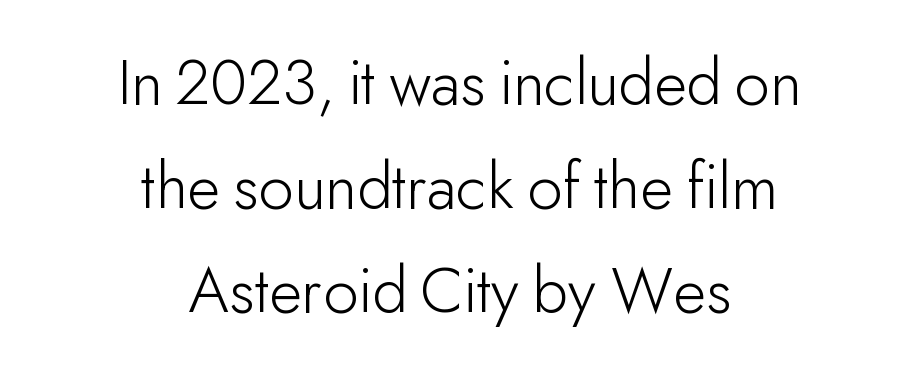
Q: Is the text bold? A: No.
Q: Is the text italic (slanted)? A: No, it is upright.
Q: Is the typeface a serif or a sans-serif typeface? A: Sans-serif.
Q: Is the text underlined? A: No.
Q: How is the paragraph aligned? A: Centered.
Q: Is the spacing between letters normal or unusually wide? A: Normal.
Q: Is the spacing between lines tight, normal or loose? A: Normal.
Q: Width (condensed, normal, or wide)? A: Normal.
Q: Stroke contrast? A: Low.
Q: x-height? A: Small.
Q: Monospaced? A: No.
